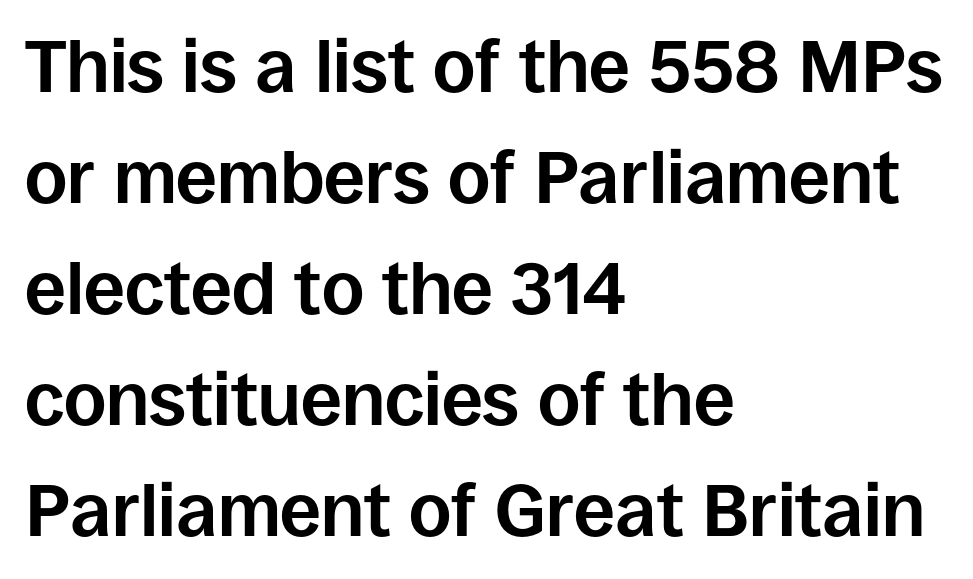
{"serif": "no", "italic": "no", "bold": "yes", "weight": "bold", "width": "normal", "stroke_contrast": "low", "x_height": "large", "monospaced": "no", "underline": "no", "align": "left", "line_spacing": "normal", "line_spacing_ratio": 1.52, "letter_spacing": "normal", "letter_spacing_em": 0.0, "glyph_px": 73}
